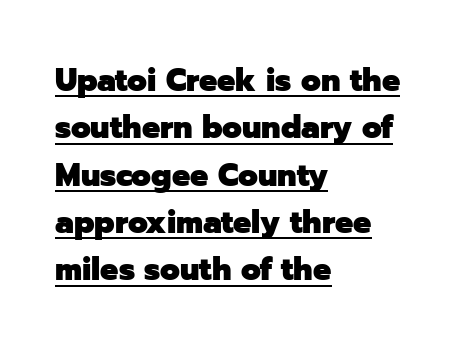
Q: Is the text bold? A: Yes.
Q: Is the text italic (slanted)? A: No, it is upright.
Q: Is the typeface a serif or a sans-serif typeface? A: Sans-serif.
Q: Is the text underlined? A: Yes.
Q: How is the paragraph aligned? A: Left-aligned.
Q: Is the spacing between letters normal or unusually wide? A: Normal.
Q: Is the spacing between lines tight, normal or loose? A: Normal.
Q: Width (condensed, normal, or wide)? A: Normal.
Q: Stroke contrast? A: Low.
Q: x-height? A: Medium.
Q: Monospaced? A: No.
